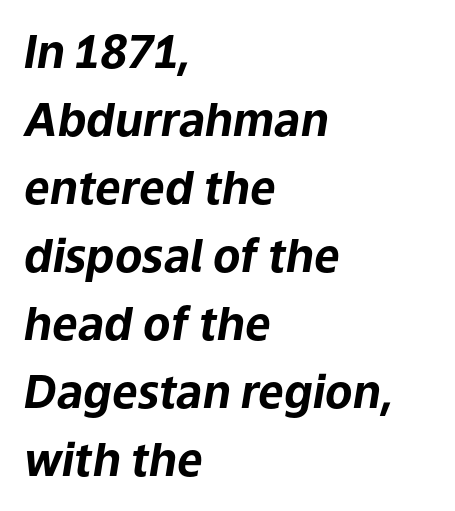
The image shows 45 px bold type, italic (leaning right); set left-aligned, normal line spacing (1.51x), normal letter spacing, not underlined; low stroke contrast and a medium x-height.
